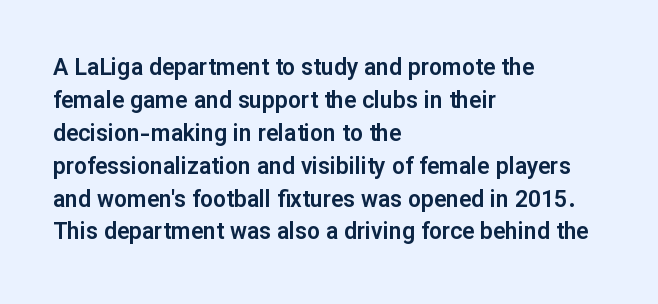
Plain, unruled lines of type. Letter spacing: default. Quick note: interline space is typical. Does the lettering tilt? It doesn't — this is upright. One-word summary of the alignment: left.
